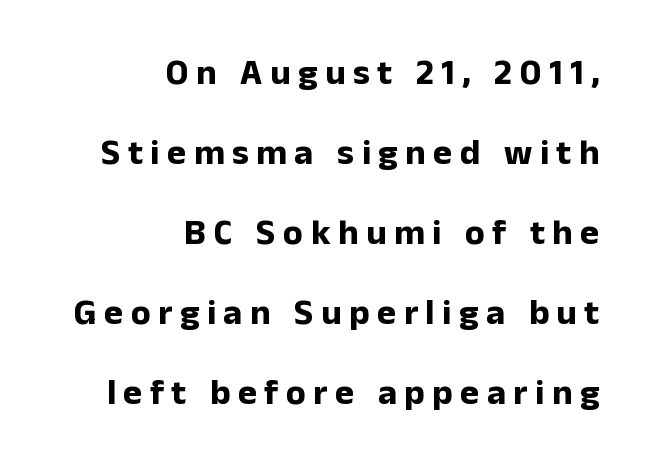
Serifs: no, the terminals of the letterforms are clean. The glyphs have the mass of a bold cut. The passage shown is typed in a proportional face where columns would drift. One glance says open: line gaps are wider than usual. In terms of posture, this sample is upright.
